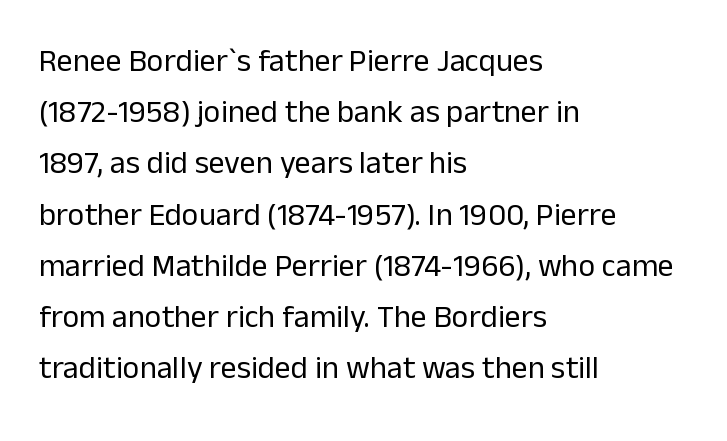
{"serif": "no", "italic": "no", "bold": "no", "weight": "regular", "width": "normal", "stroke_contrast": "low", "x_height": "medium", "monospaced": "no", "underline": "no", "align": "left", "line_spacing": "normal", "line_spacing_ratio": 1.6, "letter_spacing": "normal", "letter_spacing_em": 0.0, "glyph_px": 32}
